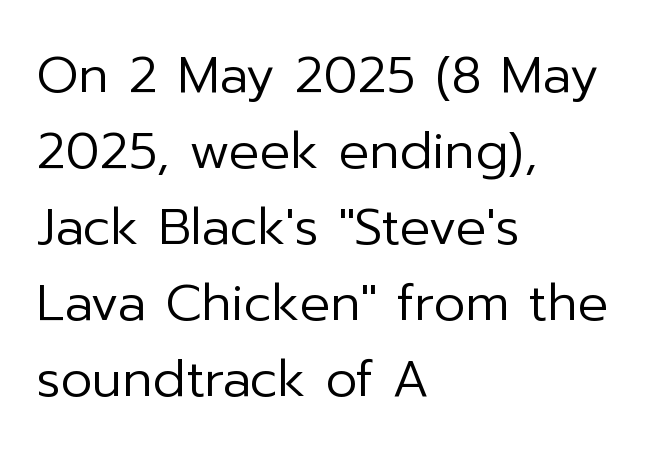
{"serif": "no", "italic": "no", "bold": "no", "weight": "regular", "width": "normal", "stroke_contrast": "low", "x_height": "medium", "monospaced": "no", "underline": "no", "align": "left", "line_spacing": "normal", "line_spacing_ratio": 1.49, "letter_spacing": "normal", "letter_spacing_em": 0.0, "glyph_px": 51}
